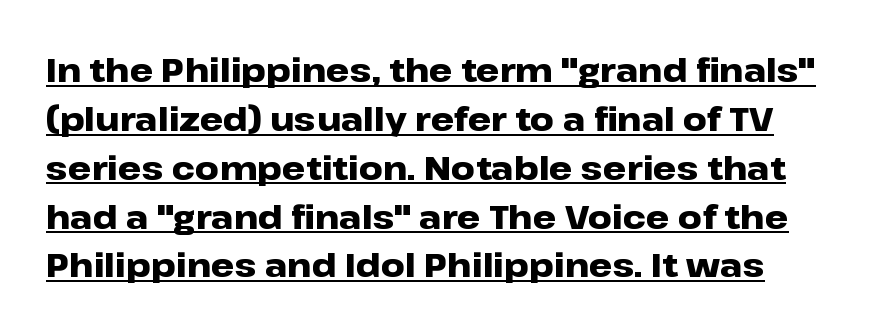
Leading matches the norm, producing a regular column. How are the letters spaced? Ordinarily, with no added tracking. Note the varied advance widths — an 'i' is clearly narrower than an 'm'. These lines stack with their left ends in a neat column.
